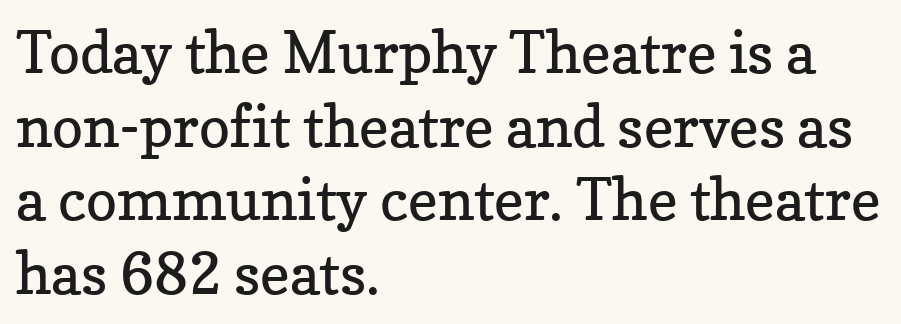
Q: Is the text bold? A: No.
Q: Is the text italic (slanted)? A: No, it is upright.
Q: Is the typeface a serif or a sans-serif typeface? A: Serif.
Q: Is the text underlined? A: No.
Q: How is the paragraph aligned? A: Left-aligned.
Q: Is the spacing between letters normal or unusually wide? A: Normal.
Q: Is the spacing between lines tight, normal or loose? A: Normal.
Q: Width (condensed, normal, or wide)? A: Normal.
Q: Stroke contrast? A: Low.
Q: x-height? A: Medium.
Q: Monospaced? A: No.
